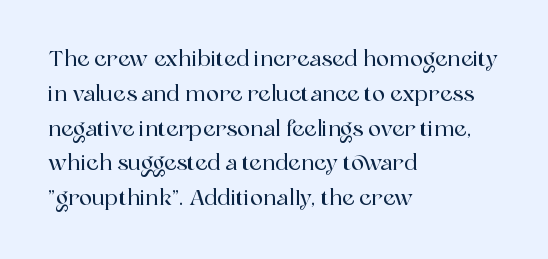
Q: Is the text italic (slanted)? A: No, it is upright.
Q: Is the text underlined? A: No.
Q: How is the paragraph aligned? A: Left-aligned.
Q: Is the spacing between letters normal or unusually wide? A: Normal.
Q: Is the spacing between lines tight, normal or loose? A: Normal.
